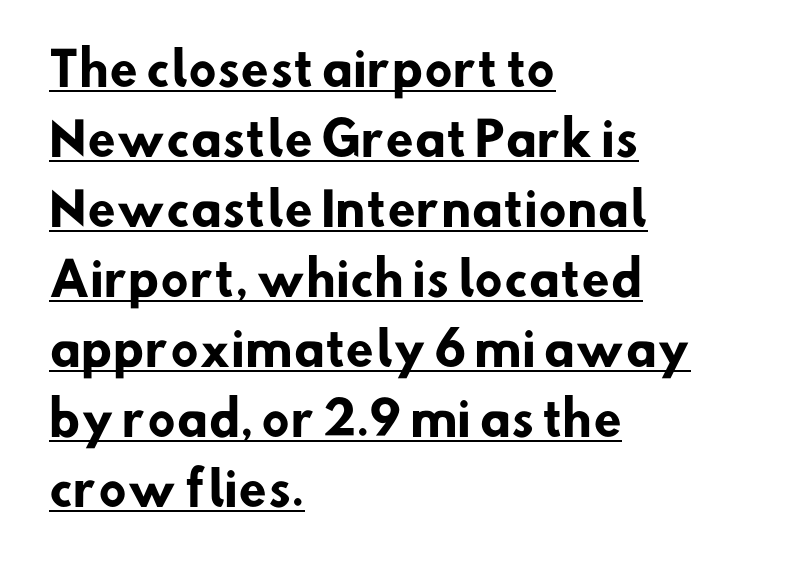
The image shows 46 px heavy sans-serif type; set left-aligned, normal line spacing (1.52x), normal letter spacing, underlined; low stroke contrast and a small x-height.
